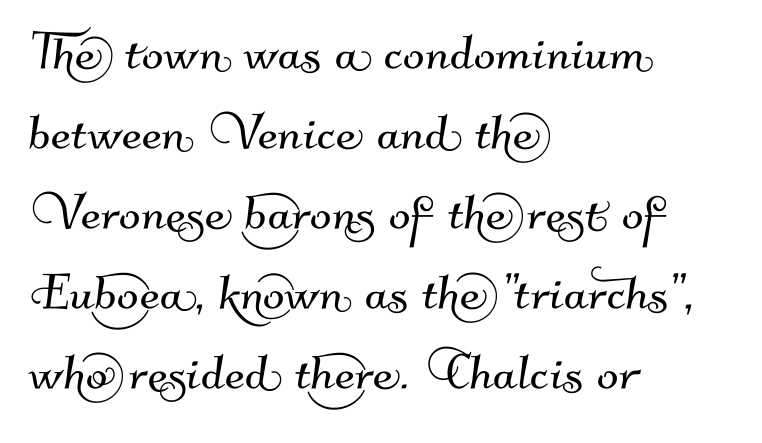
{"serif": "no", "width": "normal", "stroke_contrast": "medium", "x_height": "small", "monospaced": "no", "underline": "no", "align": "left", "line_spacing": "normal", "line_spacing_ratio": 1.25, "letter_spacing": "normal", "letter_spacing_em": 0.0, "glyph_px": 64}
